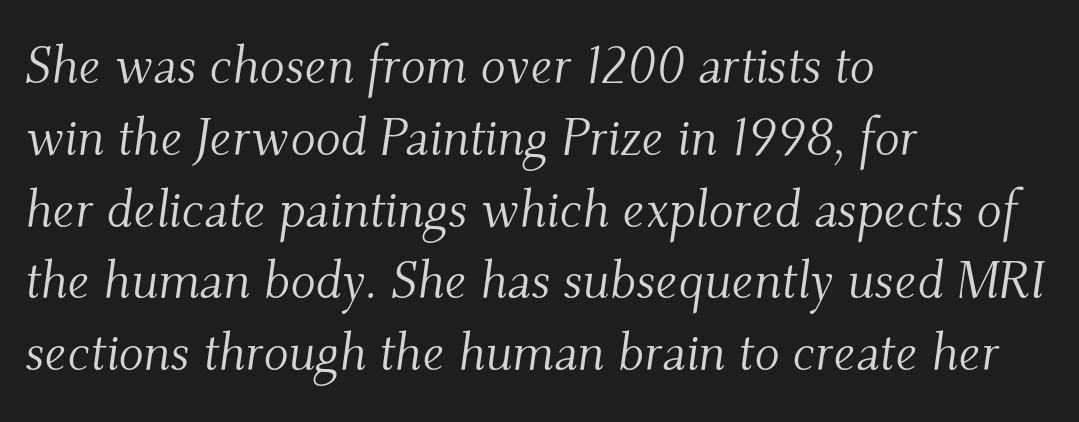
{"serif": "yes", "italic": "yes", "lean": "right", "slant_degrees": 9, "bold": "no", "weight": "light", "width": "normal", "stroke_contrast": "medium", "x_height": "small", "monospaced": "no", "underline": "no", "align": "left", "line_spacing": "normal", "line_spacing_ratio": 1.38, "letter_spacing": "normal", "letter_spacing_em": 0.0, "glyph_px": 52}
